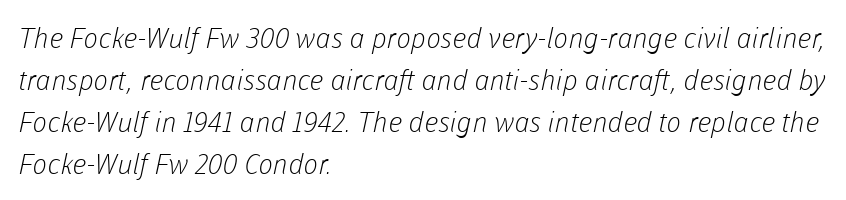
The image shows 28 px light sans-serif type; set left-aligned, normal line spacing (1.5x), normal letter spacing, not underlined; low stroke contrast and a medium x-height.
